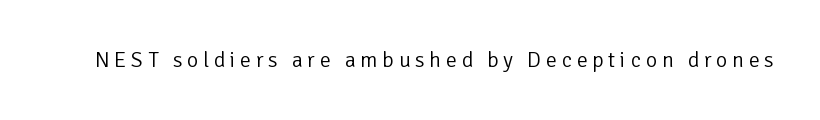
The image shows 22 px text type, upright; set unusually wide letter spacing (+0.21 em), not underlined.
